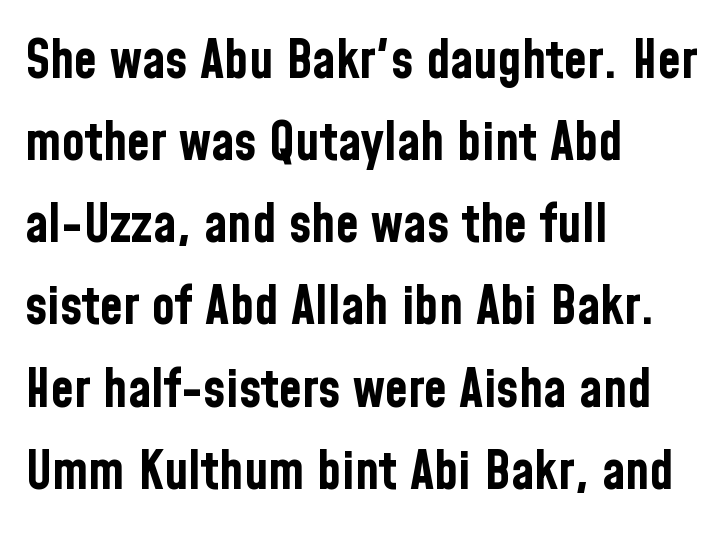
The image shows 53 px bold, condensed sans-serif type, upright; set left-aligned, normal line spacing (1.55x), normal letter spacing, not underlined; low stroke contrast and a medium x-height.
